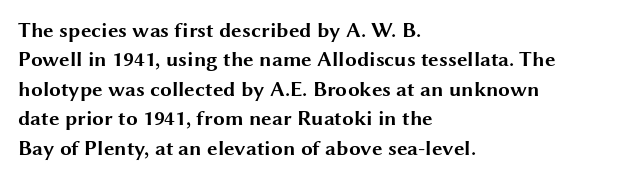
{"italic": "no", "bold": "yes", "underline": "no", "align": "left", "line_spacing": "normal", "line_spacing_ratio": 1.4, "letter_spacing": "normal", "letter_spacing_em": 0.0, "glyph_px": 21}
